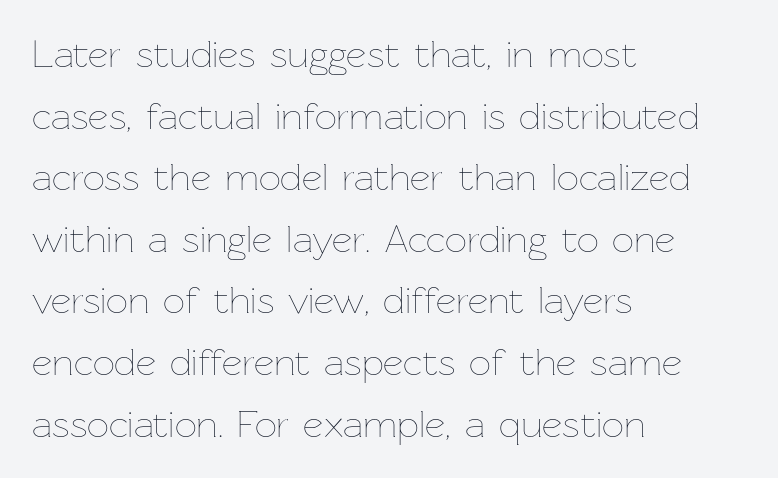
Q: Is the text bold? A: No.
Q: Is the text italic (slanted)? A: No, it is upright.
Q: Is the text underlined? A: No.
Q: How is the paragraph aligned? A: Left-aligned.
Q: Is the spacing between letters normal or unusually wide? A: Normal.
Q: Is the spacing between lines tight, normal or loose? A: Normal.
Q: Width (condensed, normal, or wide)? A: Normal.
Q: Stroke contrast? A: Low.
Q: x-height? A: Medium.
Q: Monospaced? A: No.
